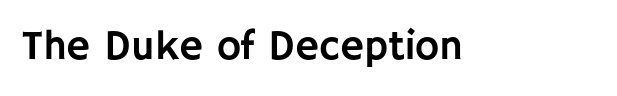
Q: Is the text italic (slanted)? A: No, it is upright.
Q: Is the typeface a serif or a sans-serif typeface? A: Sans-serif.
Q: Is the text underlined? A: No.
Q: Is the spacing between letters normal or unusually wide? A: Normal.
Q: Width (condensed, normal, or wide)? A: Normal.
Q: Stroke contrast? A: Low.
Q: x-height? A: Large.
Q: Monospaced? A: No.
